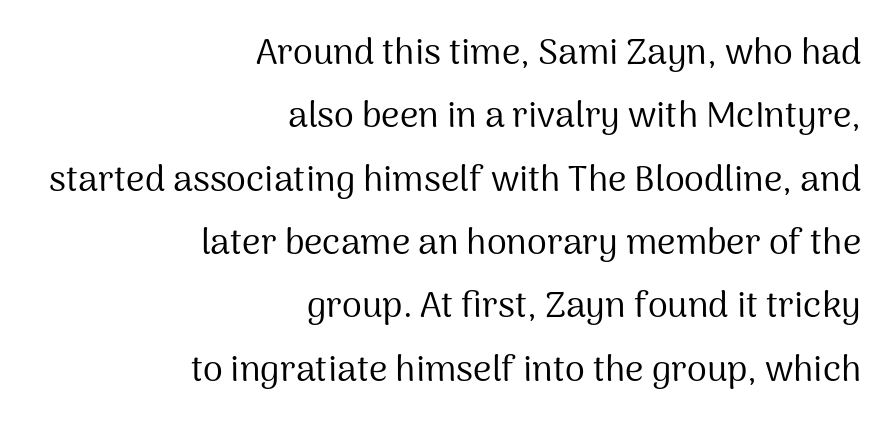
The image shows 36 px regular-weight sans-serif type, upright; set right-aligned, line spacing 1.76x, normal letter spacing, not underlined; medium stroke contrast and a medium x-height.
